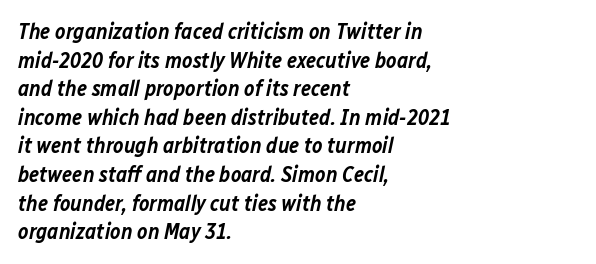
The area under the type is left untouched. Compared with typical paragraphs, the rows here are spaced about the same. This sample is left-justified, so line endings fall wherever the words run out. The lettering tilts uniformly, giving the passage an italic look. The horizontal fit of the characters is conventional and even. The characters look somewhat weighty, a semibold short of true bold.
